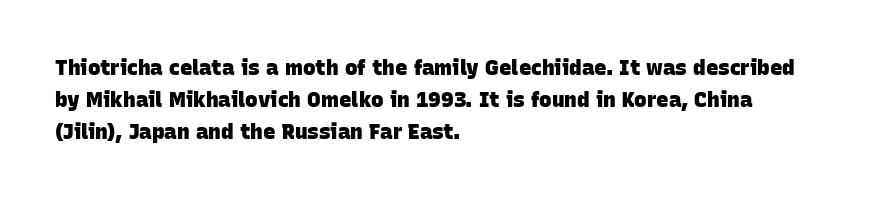
The string is rendered with underlining switched off. What stands out about the letter spacing? Nothing — it is the standard amount. I'd describe the lettering as bold — thick and assertive. What's the leading like? Ordinary, nothing unusual. This rendering uses left alignment, leaving the right contour irregular.
